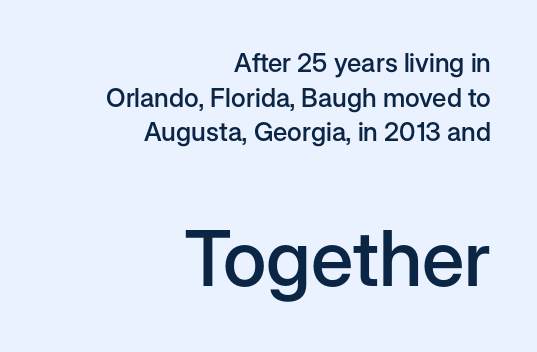
Q: Is the text bold? A: Semi-bold.
Q: Is the text italic (slanted)? A: No, it is upright.
Q: Is the typeface a serif or a sans-serif typeface? A: Sans-serif.
Q: Is the text underlined? A: No.
Q: How is the paragraph aligned? A: Right-aligned.
Q: Is the spacing between letters normal or unusually wide? A: Normal.
Q: Is the spacing between lines tight, normal or loose? A: Normal.
Q: Which block of text is set in a larger size, the first (top) or the second (bottom)? A: The second (bottom) one.
Q: Width (condensed, normal, or wide)? A: Normal.
Q: Stroke contrast? A: Low.
Q: x-height? A: Medium.
Q: Monospaced? A: No.
